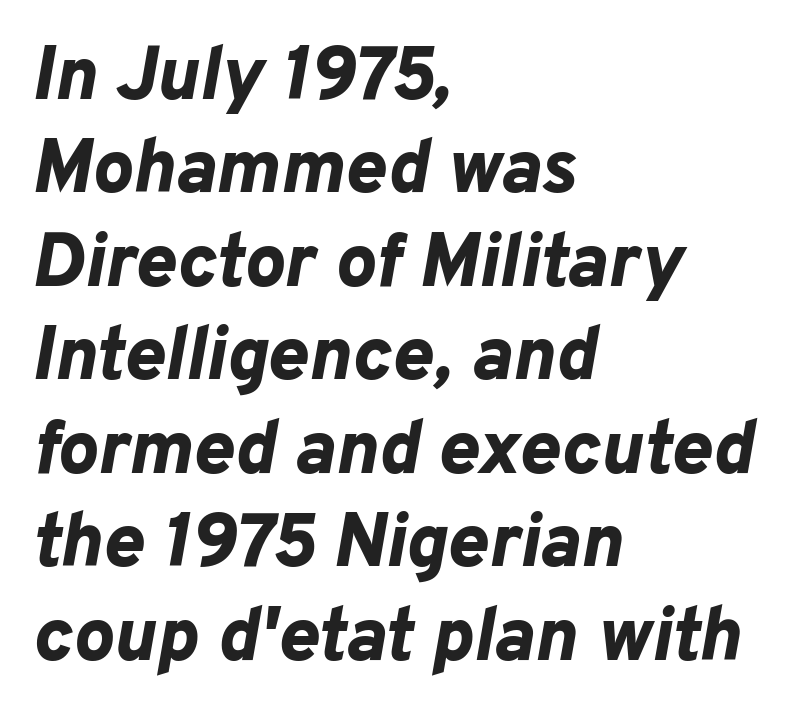
The image shows 76 px bold type, italic (leaning right); set left-aligned, line spacing 1.23x, normal letter spacing, not underlined; low stroke contrast and a medium x-height.
